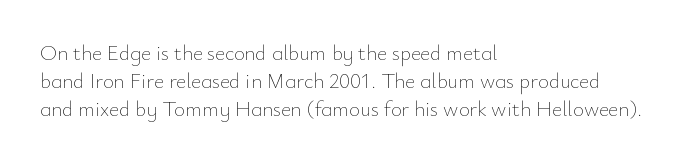
The paragraph has a hard left edge and a soft right edge. Rows of type keep a routine distance in the vertical direction. The letters sit at their default tracking, neither squeezed nor spread. Posture: vertical.
